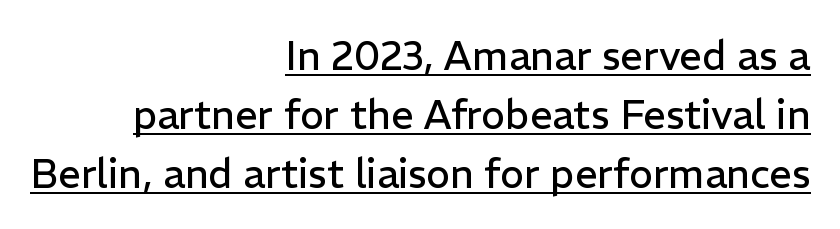
The image shows 40 px regular-weight sans-serif type, upright; set right-aligned, normal line spacing (1.47x), normal letter spacing, underlined; low stroke contrast and a medium x-height.
